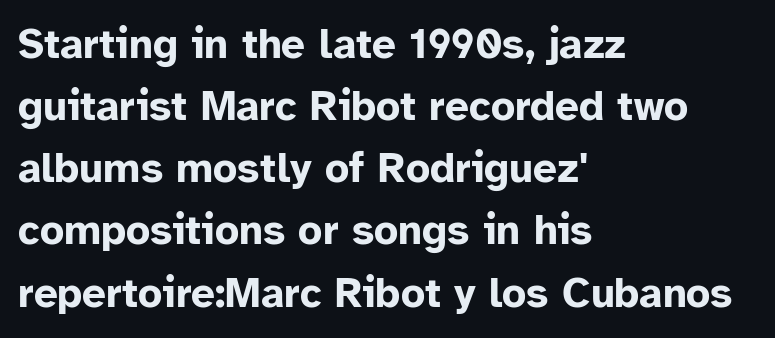
Q: Is the text bold? A: Yes.
Q: Is the text italic (slanted)? A: No, it is upright.
Q: Is the typeface a serif or a sans-serif typeface? A: Sans-serif.
Q: Is the text underlined? A: No.
Q: How is the paragraph aligned? A: Left-aligned.
Q: Is the spacing between letters normal or unusually wide? A: Normal.
Q: Is the spacing between lines tight, normal or loose? A: Normal.
Q: Width (condensed, normal, or wide)? A: Normal.
Q: Stroke contrast? A: Low.
Q: x-height? A: Medium.
Q: Monospaced? A: No.
